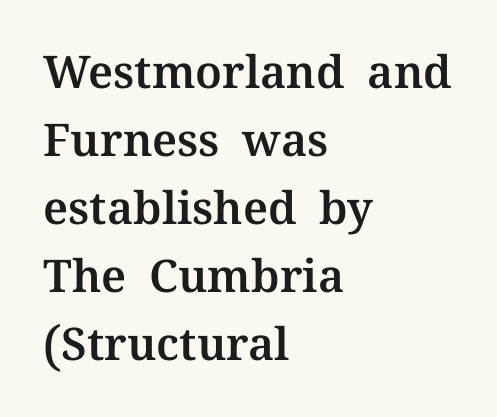
{"serif": "yes", "italic": "no", "width": "normal", "stroke_contrast": "medium", "x_height": "medium", "monospaced": "no", "underline": "no", "align": "left", "line_spacing": "normal", "line_spacing_ratio": 1.51, "letter_spacing": "normal", "letter_spacing_em": 0.0, "glyph_px": 45}
